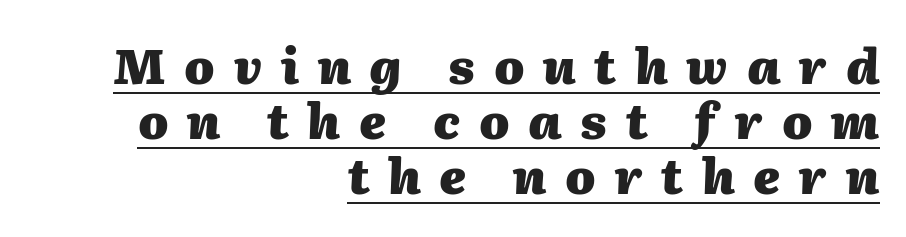
Q: Is the text bold? A: Yes.
Q: Is the text italic (slanted)? A: Yes, it leans right by about 2 degrees.
Q: Is the text underlined? A: Yes.
Q: How is the paragraph aligned? A: Right-aligned.
Q: Is the spacing between letters normal or unusually wide? A: Unusually wide.
Q: Is the spacing between lines tight, normal or loose? A: Tight.
Q: Width (condensed, normal, or wide)? A: Normal.
Q: Stroke contrast? A: Medium.
Q: x-height? A: Medium.
Q: Monospaced? A: No.
